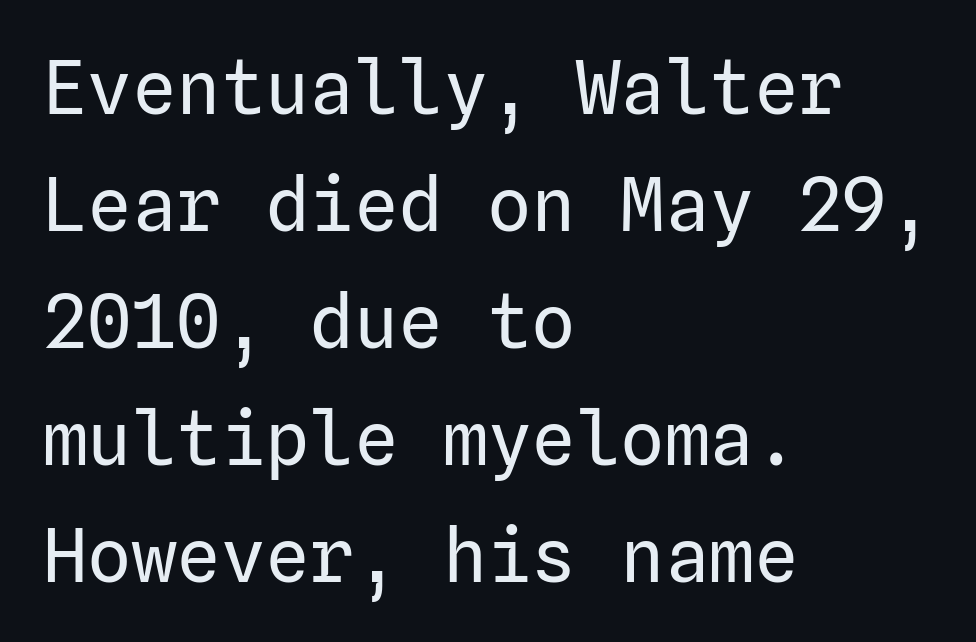
Observe the absence of serifs on each vertical stroke in this sample. The compositor pushed each line to the left boundary. The glyphs are unaccompanied by any horizontal stroke below them. When letters stand straight like this, we call the style roman or upright. Characters follow at the spacing the type designer built in. The passage shown is not bold in any degree.
